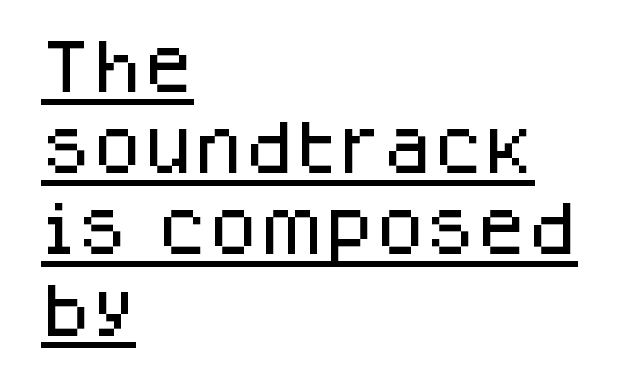
Look at the tracking — it's just the regular setting, nothing added. This is the regular roman posture of the typeface. The rendering uses a moderate line-height, typical for paragraphs. This rendering employs a face without finishing strokes, i.e., a sans-serif.
